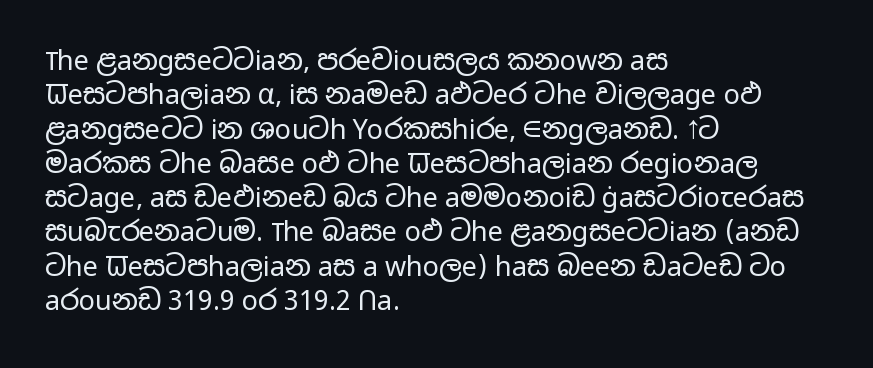
Q: Is the text bold? A: No.
Q: Is the text italic (slanted)? A: No, it is upright.
Q: Is the text underlined? A: No.
Q: How is the paragraph aligned? A: Left-aligned.
Q: Is the spacing between letters normal or unusually wide? A: Normal.
Q: Is the spacing between lines tight, normal or loose? A: Normal.
